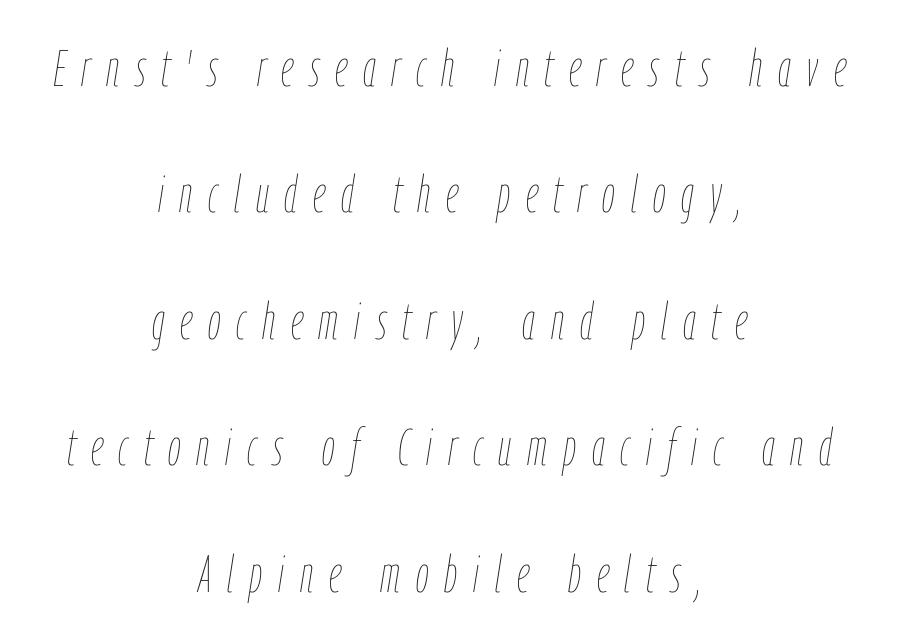
The image shows 51 px thin, condensed type, italic (leaning right); set centered, loose line spacing (2.48x), unusually wide letter spacing (+0.31 em), not underlined; low stroke contrast and a medium x-height.
